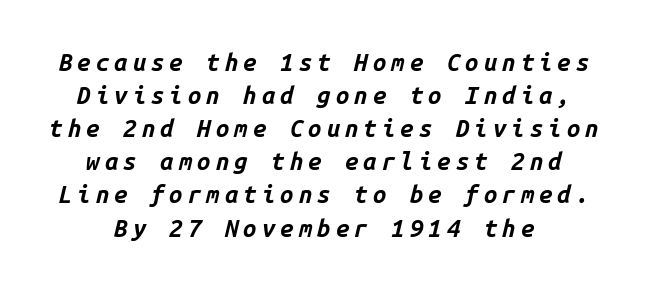
Q: Is the text bold? A: Yes.
Q: Is the text italic (slanted)? A: Yes, it leans right by about 14 degrees.
Q: Is the text underlined? A: No.
Q: Is the spacing between letters normal or unusually wide? A: Unusually wide.
Q: Is the spacing between lines tight, normal or loose? A: Normal.
